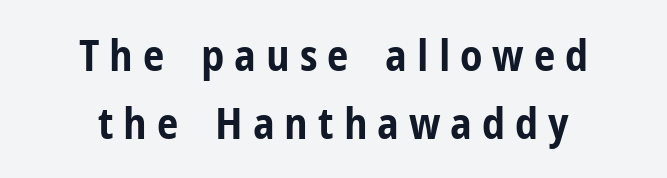
Q: Is the text bold? A: Yes.
Q: Is the text italic (slanted)? A: No, it is upright.
Q: Is the typeface a serif or a sans-serif typeface? A: Sans-serif.
Q: Is the text underlined? A: No.
Q: How is the paragraph aligned? A: Centered.
Q: Is the spacing between letters normal or unusually wide? A: Unusually wide.
Q: Is the spacing between lines tight, normal or loose? A: Normal.
Q: Width (condensed, normal, or wide)? A: Condensed.
Q: Stroke contrast? A: Low.
Q: x-height? A: Medium.
Q: Monospaced? A: No.
